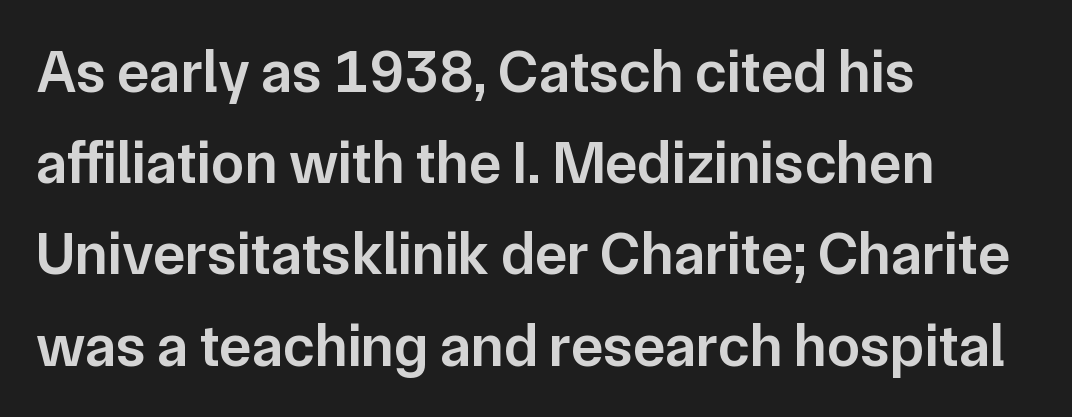
Q: Is the text bold? A: Semi-bold.
Q: Is the text italic (slanted)? A: No, it is upright.
Q: Is the typeface a serif or a sans-serif typeface? A: Sans-serif.
Q: Is the text underlined? A: No.
Q: How is the paragraph aligned? A: Left-aligned.
Q: Is the spacing between letters normal or unusually wide? A: Normal.
Q: Is the spacing between lines tight, normal or loose? A: Normal.
Q: Width (condensed, normal, or wide)? A: Normal.
Q: Stroke contrast? A: Low.
Q: x-height? A: Medium.
Q: Monospaced? A: No.
